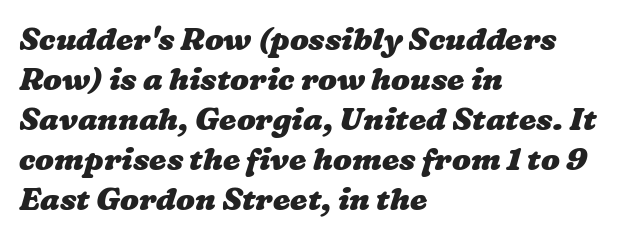
{"bold": "yes", "weight": "heavy", "width": "wide", "stroke_contrast": "low", "x_height": "medium", "monospaced": "no", "underline": "no", "align": "left", "line_spacing": "normal", "line_spacing_ratio": 1.29, "letter_spacing": "normal", "letter_spacing_em": 0.0, "glyph_px": 31}
